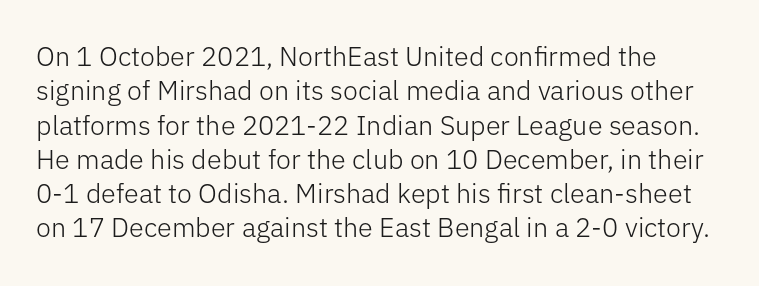
Q: Is the text bold? A: No.
Q: Is the text italic (slanted)? A: No, it is upright.
Q: Is the text underlined? A: No.
Q: Is the spacing between letters normal or unusually wide? A: Normal.
Q: Is the spacing between lines tight, normal or loose? A: Normal.
